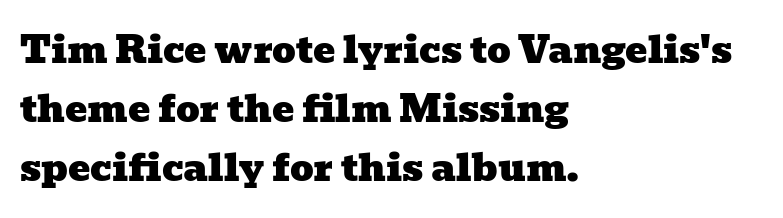
Q: Is the typeface a serif or a sans-serif typeface? A: Serif.
Q: Is the text underlined? A: No.
Q: How is the paragraph aligned? A: Left-aligned.
Q: Is the spacing between letters normal or unusually wide? A: Normal.
Q: Is the spacing between lines tight, normal or loose? A: Normal.
Q: Width (condensed, normal, or wide)? A: Wide.
Q: Stroke contrast? A: Low.
Q: x-height? A: Medium.
Q: Monospaced? A: No.
